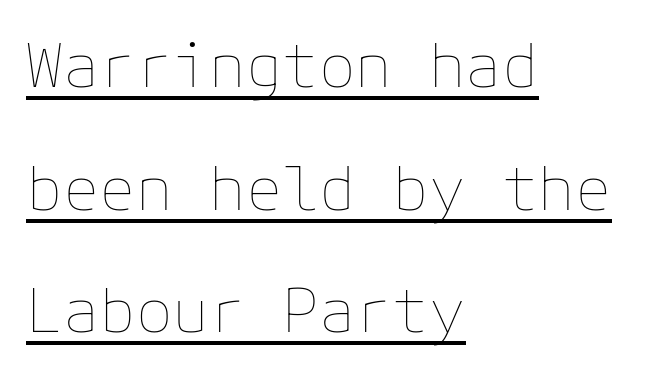
The letters stand straight up with perfectly vertical stems. Does a line run under the words? Yes, clearly. Letters have the restrained weight of plain body copy at most. Casual observation: everything's shoved over to the left. Baseline-to-baseline distance is far greater than the letter height.
